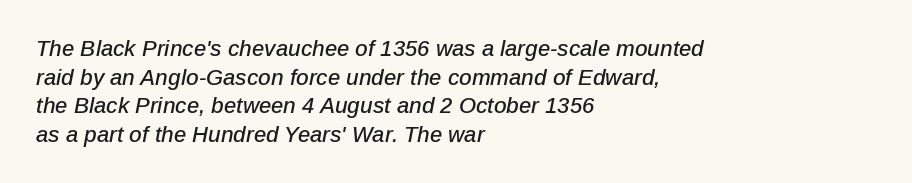
Q: Is the text italic (slanted)? A: Yes, it leans right by about 12 degrees.
Q: Is the text underlined? A: No.
Q: How is the paragraph aligned? A: Left-aligned.
Q: Is the spacing between letters normal or unusually wide? A: Normal.
Q: Is the spacing between lines tight, normal or loose? A: Normal.
